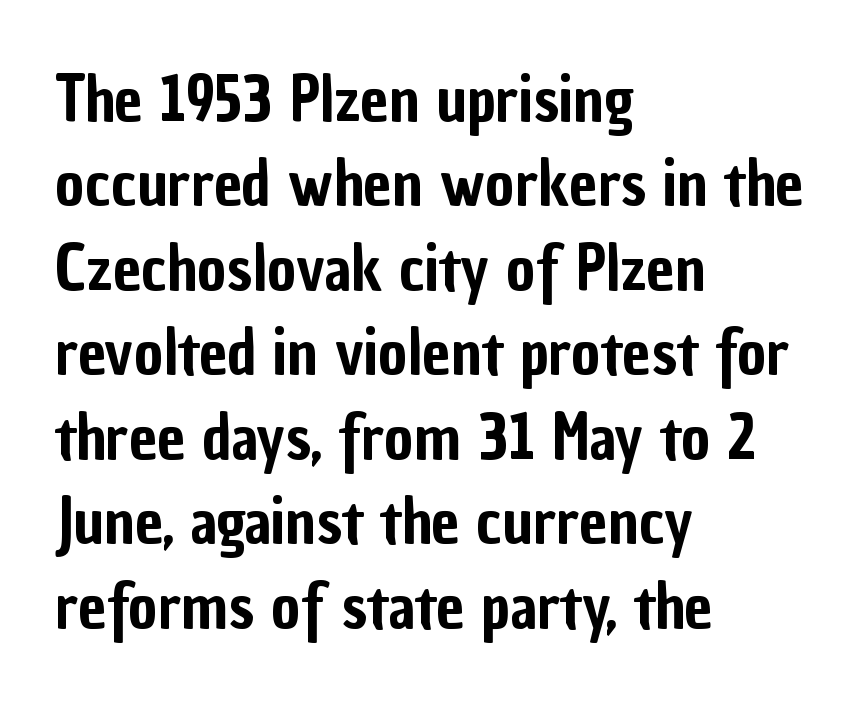
{"serif": "no", "italic": "no", "width": "condensed", "stroke_contrast": "low", "x_height": "medium", "monospaced": "no", "underline": "no", "align": "left", "line_spacing": "normal", "line_spacing_ratio": 1.34, "letter_spacing": "normal", "letter_spacing_em": 0.0, "glyph_px": 63}
